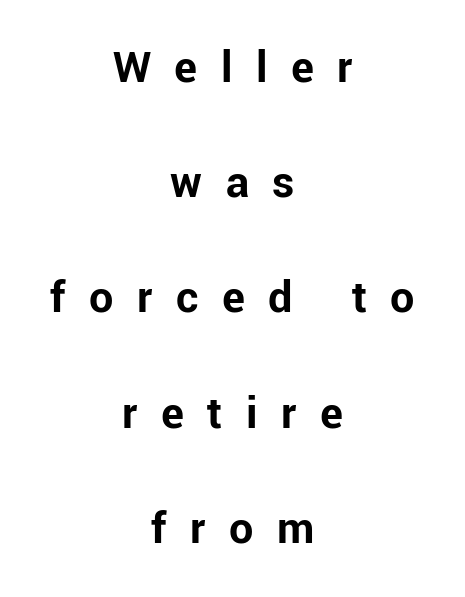
Q: Is the text bold? A: Yes.
Q: Is the text italic (slanted)? A: No, it is upright.
Q: Is the typeface a serif or a sans-serif typeface? A: Sans-serif.
Q: Is the text underlined? A: No.
Q: How is the paragraph aligned? A: Centered.
Q: Is the spacing between letters normal or unusually wide? A: Unusually wide.
Q: Is the spacing between lines tight, normal or loose? A: Loose.
Q: Width (condensed, normal, or wide)? A: Normal.
Q: Stroke contrast? A: Low.
Q: x-height? A: Medium.
Q: Monospaced? A: No.
